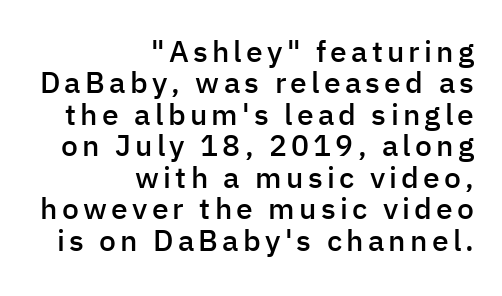
{"serif": "no", "italic": "no", "bold": "semi", "weight": "semibold", "width": "normal", "stroke_contrast": "low", "x_height": "medium", "monospaced": "no", "underline": "no", "align": "right", "line_spacing": "tight", "line_spacing_ratio": 1.05, "glyph_px": 30}
